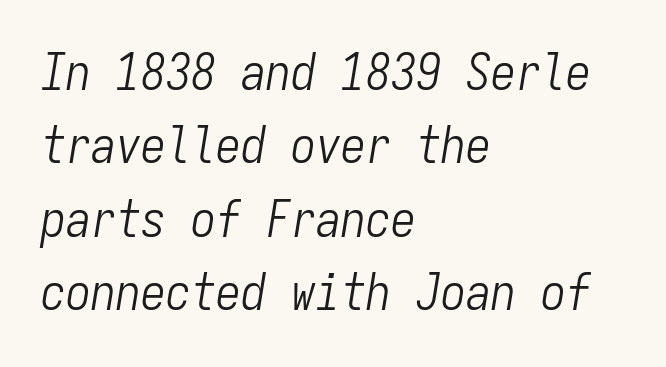
Q: Is the text bold? A: No.
Q: Is the text italic (slanted)? A: Yes, it leans right by about 9 degrees.
Q: Is the text underlined? A: No.
Q: How is the paragraph aligned? A: Left-aligned.
Q: Is the spacing between letters normal or unusually wide? A: Normal.
Q: Is the spacing between lines tight, normal or loose? A: Normal.
Q: Width (condensed, normal, or wide)? A: Condensed.
Q: Stroke contrast? A: Low.
Q: x-height? A: Medium.
Q: Monospaced? A: Yes.
